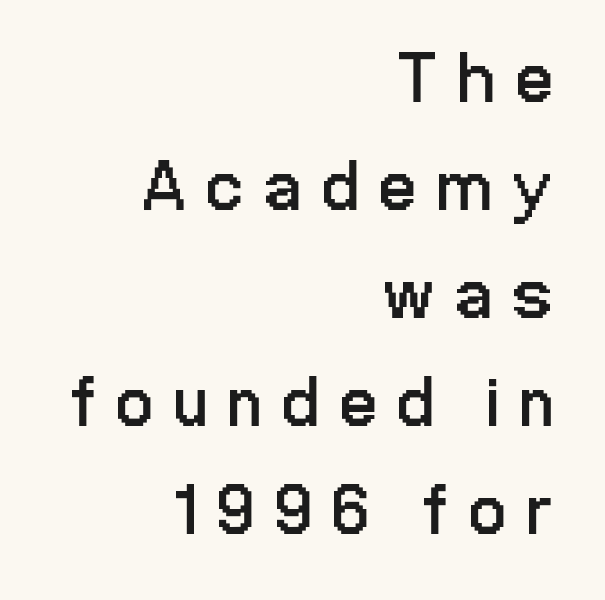
Here the glyphs are tracked loosely, breaking word shapes into spaced letters. Varying glyph widths throughout — classic text-font behaviour. The designer went with a sans here, leaving each stem footless. Notice how the stems are strictly vertical — no italics here.
